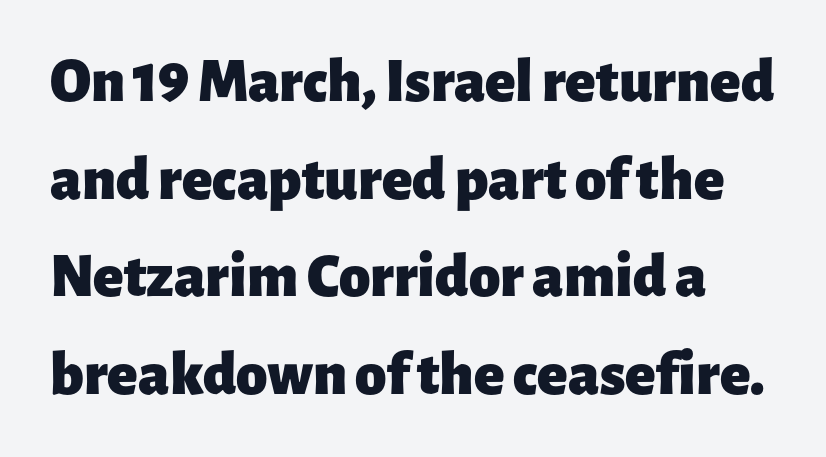
Q: Is the text bold? A: Yes.
Q: Is the text italic (slanted)? A: No, it is upright.
Q: Is the typeface a serif or a sans-serif typeface? A: Sans-serif.
Q: Is the text underlined? A: No.
Q: Is the spacing between letters normal or unusually wide? A: Normal.
Q: Is the spacing between lines tight, normal or loose? A: Normal.
Q: Width (condensed, normal, or wide)? A: Normal.
Q: Stroke contrast? A: Low.
Q: x-height? A: Medium.
Q: Monospaced? A: No.
